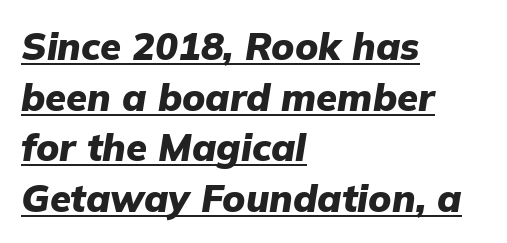
The specimen reads as italic at a glance. Visually the block forms a straight wall on the left and a jagged coastline on the right. What weight is shown? A full bold with thick strokes. This sample keeps an unexceptional amount of space between lines.
